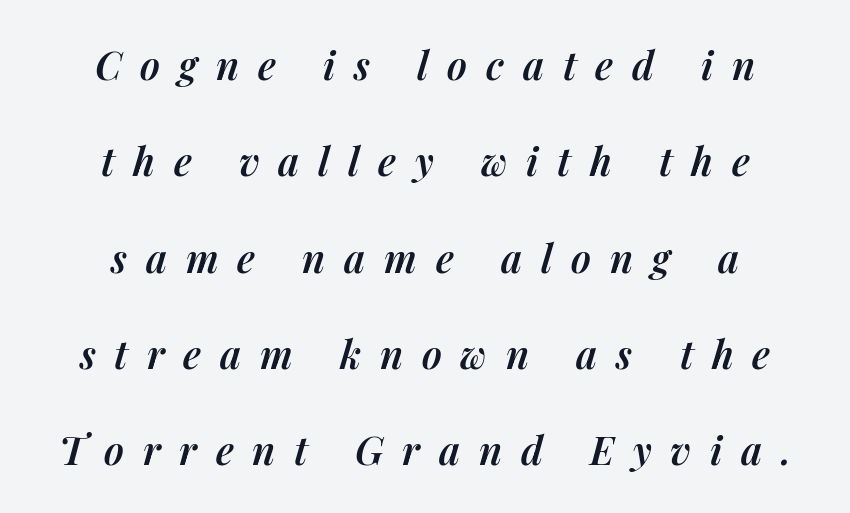
The image shows 39 px semibold type, italic (leaning right); set centered, loose line spacing (2.47x), unusually wide letter spacing (+0.48 em), not underlined; medium stroke contrast and a medium x-height.
